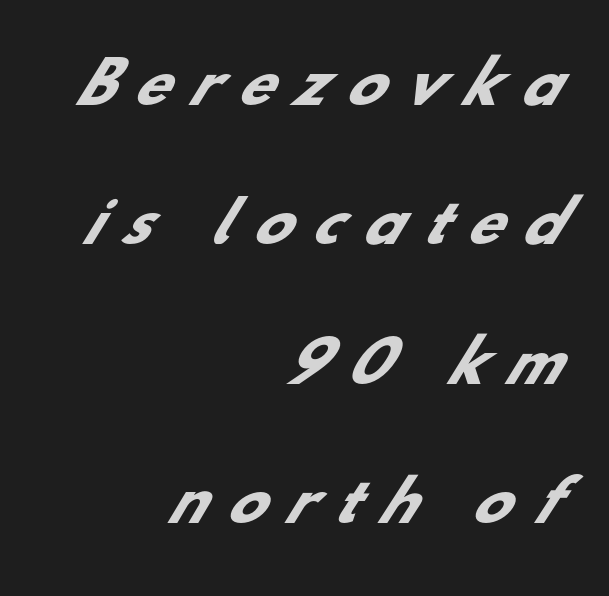
Here the designer chose a conventional face with non-uniform glyph widths. How heavy is the stroke? Heavy — this is a bold. Look at the bottom of the vertical strokes: they stop flat, with no serifs. A student would call this right alignment; a typographer would say flush right, rag left. Loosely led — the rows are spread out.
